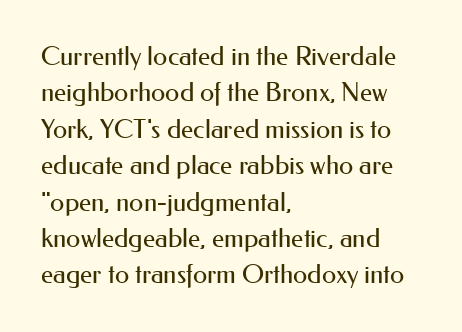
Q: Is the text bold? A: No.
Q: Is the text italic (slanted)? A: No, it is upright.
Q: Is the text underlined? A: No.
Q: How is the paragraph aligned? A: Left-aligned.
Q: Is the spacing between letters normal or unusually wide? A: Normal.
Q: Is the spacing between lines tight, normal or loose? A: Normal.
